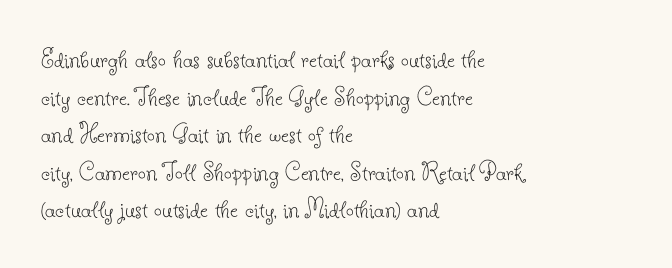
{"serif": "yes", "italic": "no", "bold": "no", "weight": "thin", "width": "normal", "stroke_contrast": "low", "x_height": "small", "monospaced": "no", "underline": "no", "align": "left", "line_spacing": "normal", "line_spacing_ratio": 1.34, "letter_spacing": "normal", "letter_spacing_em": 0.0, "glyph_px": 28}
